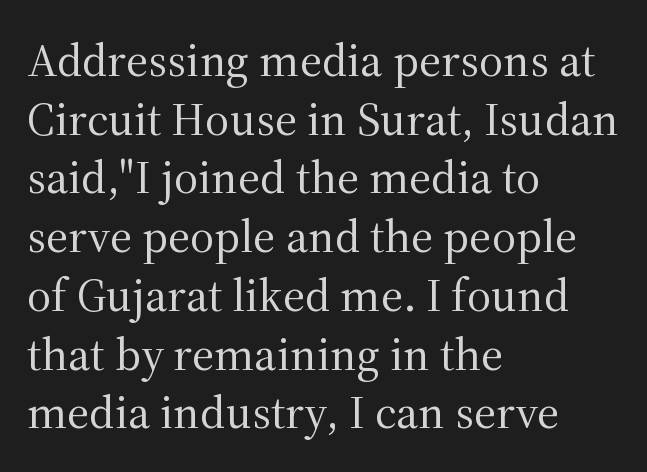
{"serif": "yes", "italic": "no", "bold": "no", "weight": "regular", "width": "normal", "stroke_contrast": "medium", "x_height": "medium", "monospaced": "no", "underline": "no", "align": "left", "line_spacing": "normal", "line_spacing_ratio": 1.25, "letter_spacing": "normal", "letter_spacing_em": 0.0, "glyph_px": 47}
